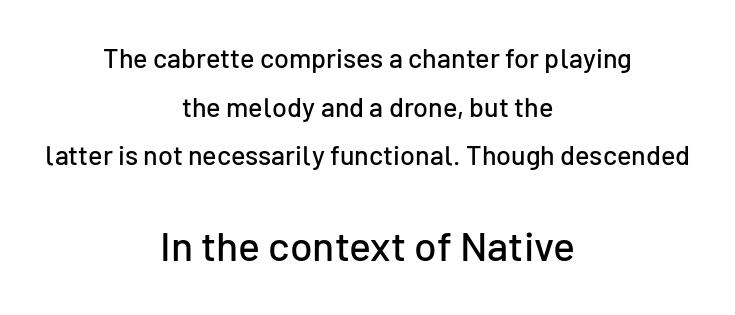
Examine the stroke ends and you'll find no serifs. Neither beginnings nor endings align; midpoints do. Proportional: the letters do not fall into vertical columns. What stands out about the letter spacing? Nothing — it is the standard amount. The lettering holds an erect, upright posture throughout.
